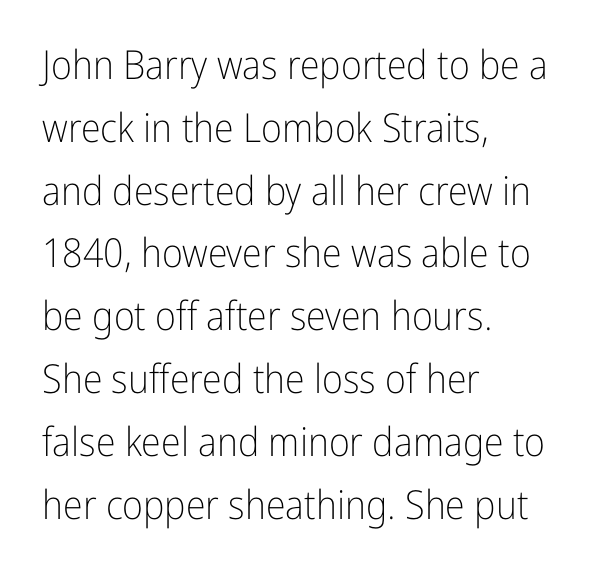
{"serif": "no", "italic": "no", "bold": "no", "weight": "light", "width": "condensed", "stroke_contrast": "low", "x_height": "medium", "monospaced": "no", "underline": "no", "align": "left", "line_spacing": "normal", "line_spacing_ratio": 1.57, "letter_spacing": "normal", "letter_spacing_em": 0.0, "glyph_px": 40}
